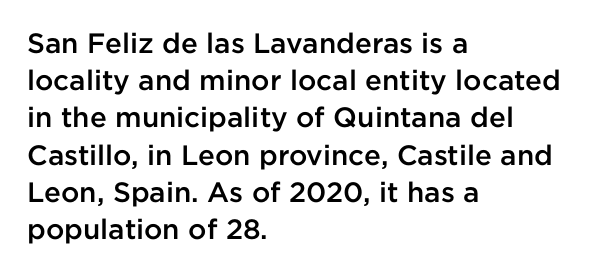
Q: Is the text bold? A: Semi-bold.
Q: Is the text italic (slanted)? A: No, it is upright.
Q: Is the typeface a serif or a sans-serif typeface? A: Sans-serif.
Q: Is the text underlined? A: No.
Q: How is the paragraph aligned? A: Left-aligned.
Q: Is the spacing between letters normal or unusually wide? A: Normal.
Q: Is the spacing between lines tight, normal or loose? A: Normal.
Q: Width (condensed, normal, or wide)? A: Normal.
Q: Stroke contrast? A: Low.
Q: x-height? A: Medium.
Q: Monospaced? A: No.
